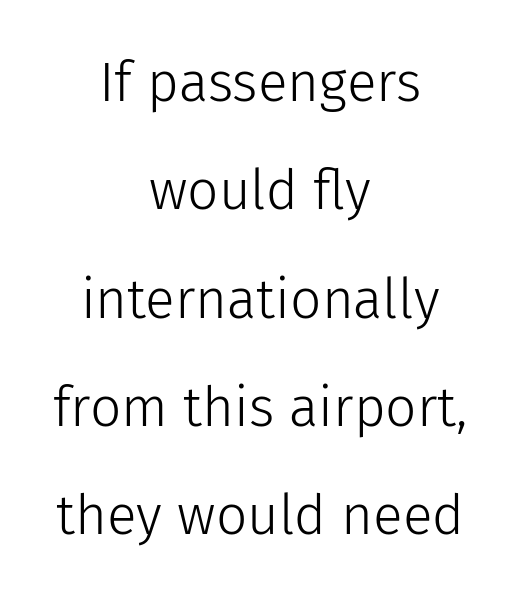
The image shows 55 px light sans-serif type, upright; set centered, loose line spacing (1.97x), normal letter spacing, not underlined; low stroke contrast and a medium x-height.
